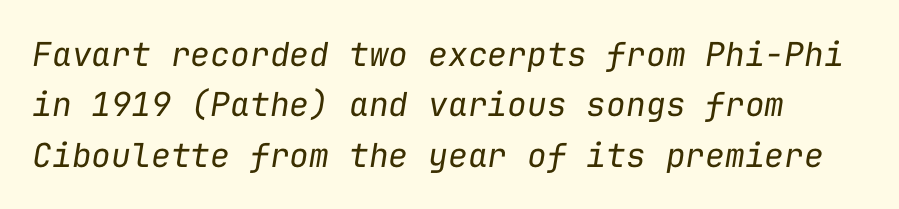
The image shows 33 px regular-weight type, italic (leaning right), monospaced; set normal line spacing (1.53x), normal letter spacing, not underlined; low stroke contrast and a medium x-height.
